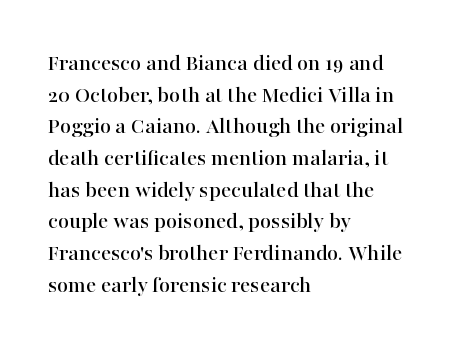
Q: Is the text italic (slanted)? A: No, it is upright.
Q: Is the text underlined? A: No.
Q: How is the paragraph aligned? A: Left-aligned.
Q: Is the spacing between letters normal or unusually wide? A: Normal.
Q: Is the spacing between lines tight, normal or loose? A: Normal.
